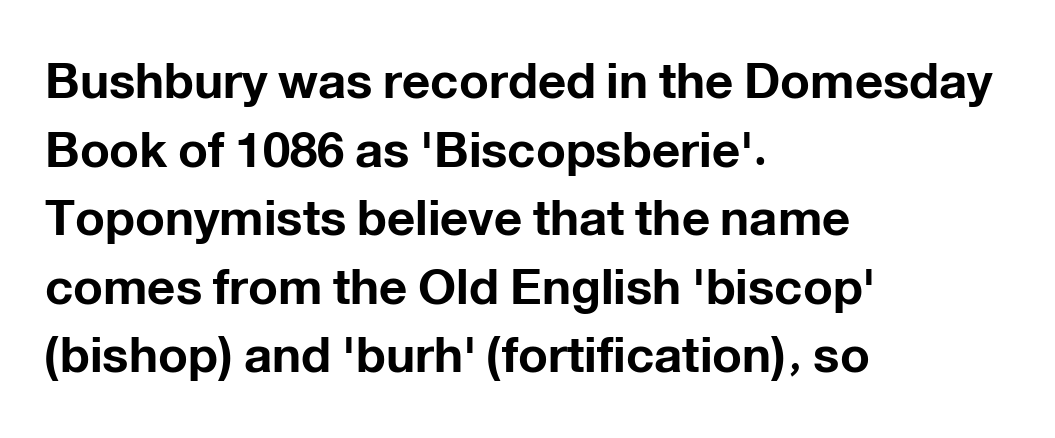
{"serif": "no", "italic": "no", "bold": "yes", "weight": "bold", "width": "normal", "stroke_contrast": "low", "x_height": "medium", "monospaced": "no", "underline": "no", "align": "left", "line_spacing": "normal", "line_spacing_ratio": 1.4, "letter_spacing": "normal", "letter_spacing_em": 0.0, "glyph_px": 49}
